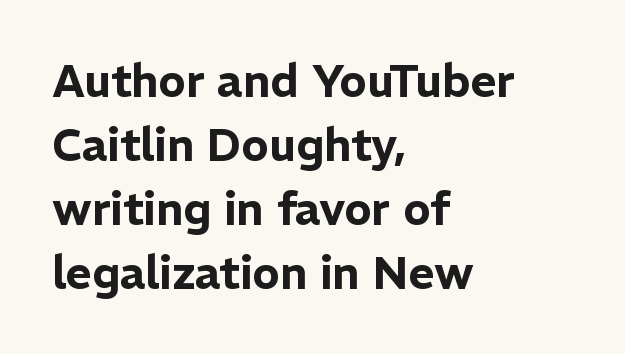
{"serif": "no", "italic": "no", "width": "normal", "stroke_contrast": "low", "x_height": "medium", "monospaced": "no", "underline": "no", "align": "left", "line_spacing": "normal", "line_spacing_ratio": 1.42, "letter_spacing": "normal", "letter_spacing_em": 0.0, "glyph_px": 45}
